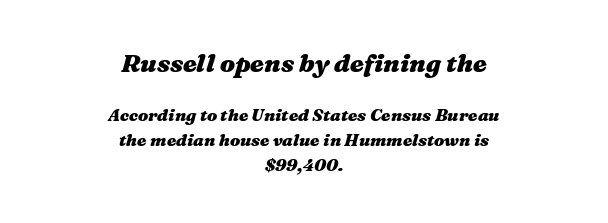
Q: Is the text bold? A: Yes.
Q: Is the text italic (slanted)? A: Yes, it leans right by about 16 degrees.
Q: Is the text underlined? A: No.
Q: How is the paragraph aligned? A: Centered.
Q: Is the spacing between letters normal or unusually wide? A: Normal.
Q: Is the spacing between lines tight, normal or loose? A: Normal.
Q: Which block of text is set in a larger size, the first (top) or the second (bottom)? A: The first (top) one.
